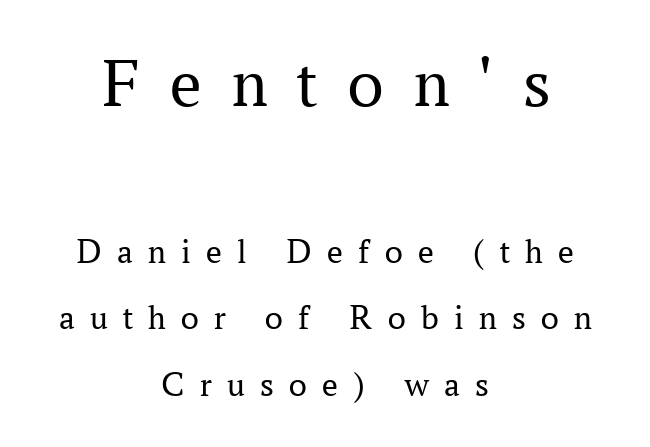
{"serif": "yes", "italic": "no", "bold": "no", "weight": "regular", "width": "normal", "stroke_contrast": "medium", "x_height": "medium", "monospaced": "no", "underline": "no", "align": "center", "line_spacing_ratio": 1.89, "letter_spacing": "wide", "letter_spacing_em": 0.44, "larger_block": "first", "size_ratio": 2.0, "glyph_px": 70}
